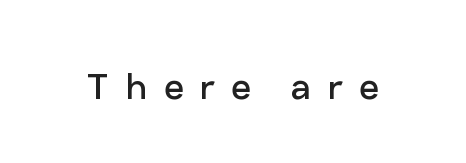
Is the type heavy? It reads as light-to-regular instead. The gaps between neighbouring characters are conspicuously large. Does the lettering tilt? It doesn't — this is upright. Has an underline been added? It has not.
